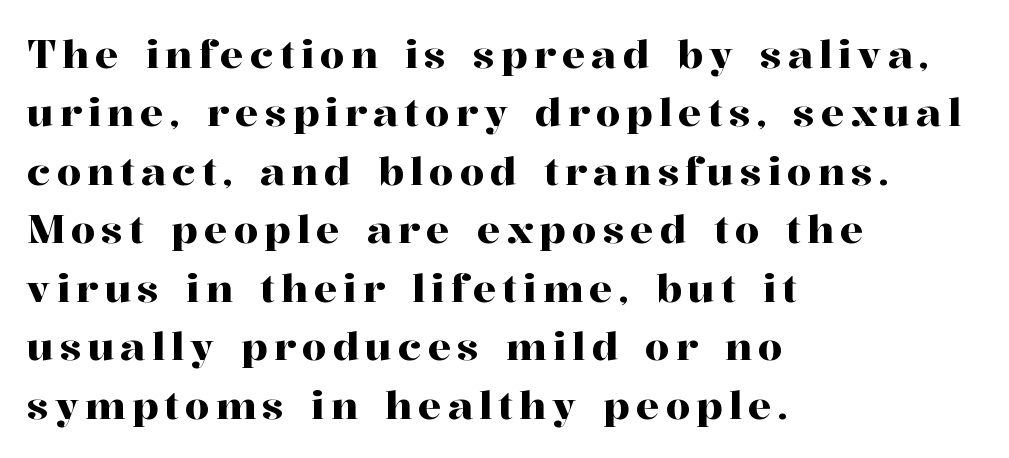
Q: Is the text italic (slanted)? A: No, it is upright.
Q: Is the typeface a serif or a sans-serif typeface? A: Serif.
Q: Is the text underlined? A: No.
Q: How is the paragraph aligned? A: Left-aligned.
Q: Is the spacing between lines tight, normal or loose? A: Normal.
Q: Width (condensed, normal, or wide)? A: Normal.
Q: Stroke contrast? A: High.
Q: x-height? A: Medium.
Q: Monospaced? A: No.
